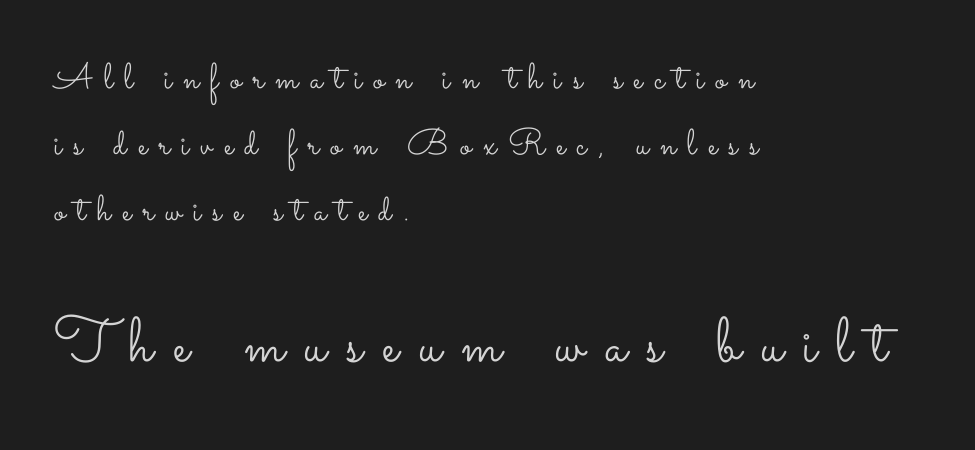
No extra ink here — the face is not bold. Teacher's note: observe the even left margin — that is flush-left alignment. Glyph-to-glyph distance is far greater than everyday printed text. Reading top to bottom, the characters get bigger at the block break.
